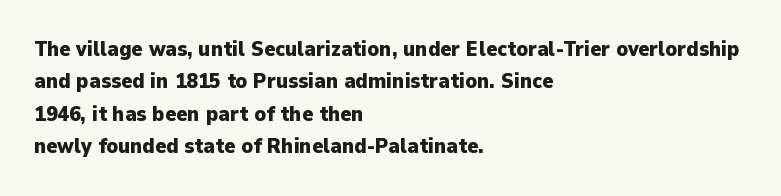
Unlike italic type, these characters show no tilt at all. Line starts are locked; line ends wander. Characters follow at the spacing the type designer built in. On the weight axis this lands at bold, roughly 700. The passage shown is not underscored anywhere.
